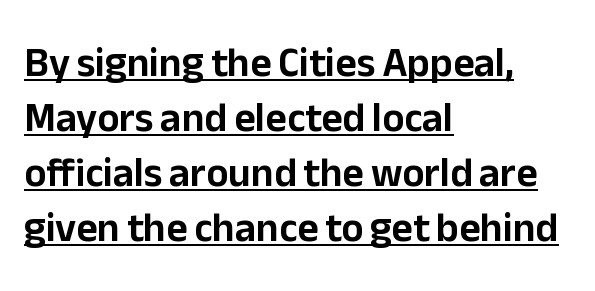
{"serif": "no", "italic": "no", "width": "normal", "stroke_contrast": "low", "x_height": "medium", "monospaced": "no", "underline": "yes", "align": "left", "line_spacing": "normal", "line_spacing_ratio": 1.34, "letter_spacing": "normal", "letter_spacing_em": 0.0, "glyph_px": 41}
